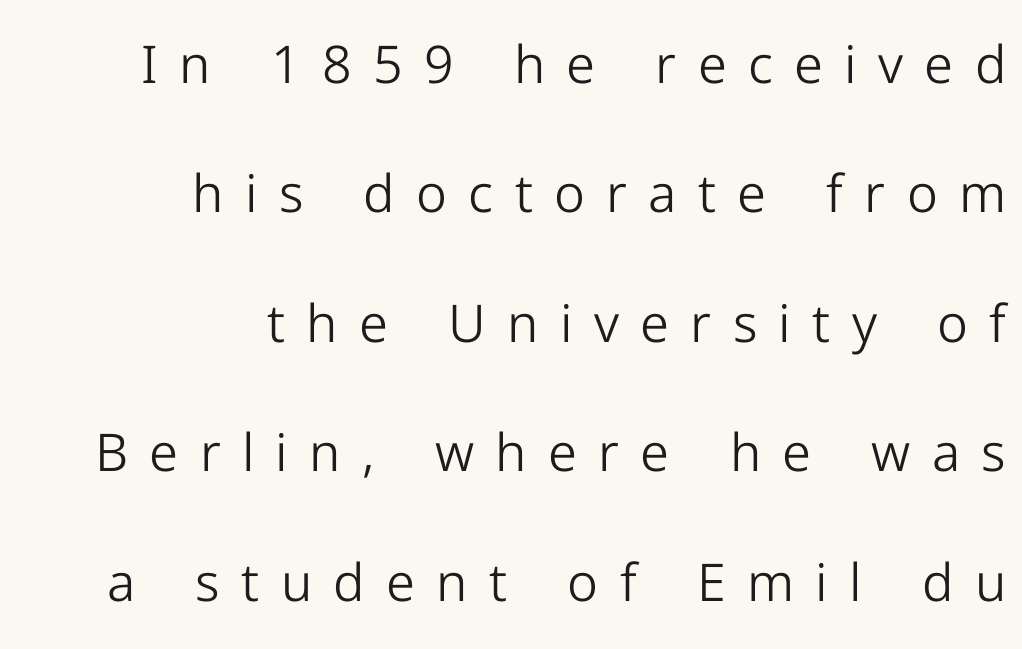
There is plenty of visible air inserted between adjacent glyphs. These lines are rendered in a variable-pitch font. A student would call this right alignment; a typographer would say flush right, rag left. Regarding serifs, this sample does without them. These lines were composed using upright roman letters. Any mark beneath the type? The region is blank.
